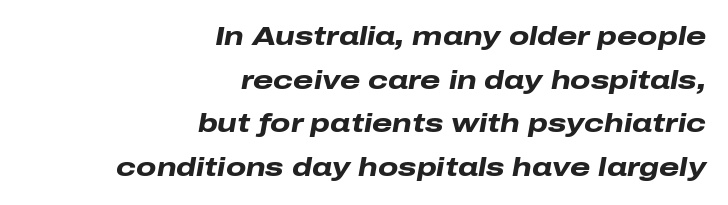
The image shows 26 px bold type, italic (leaning right); set right-aligned, normal line spacing (1.68x), normal letter spacing, not underlined.
